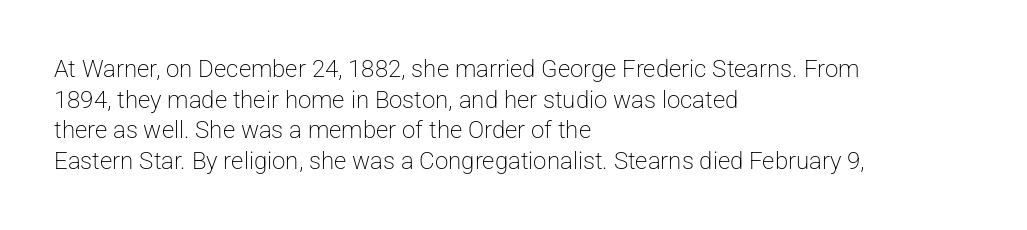
Is the type heavy? It reads as light-to-regular instead. Leftover space on each line is placed entirely after the last word. Characters follow at the spacing the type designer built in. The passage shown stacks its lines at a standard gap.
